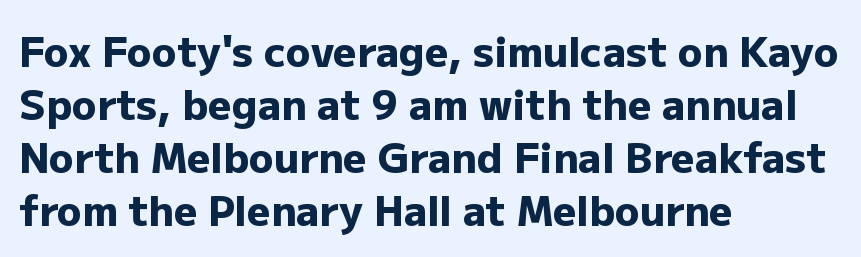
Q: Is the text bold? A: Yes.
Q: Is the text italic (slanted)? A: No, it is upright.
Q: Is the typeface a serif or a sans-serif typeface? A: Sans-serif.
Q: Is the text underlined? A: No.
Q: How is the paragraph aligned? A: Left-aligned.
Q: Is the spacing between letters normal or unusually wide? A: Normal.
Q: Is the spacing between lines tight, normal or loose? A: Normal.
Q: Width (condensed, normal, or wide)? A: Normal.
Q: Stroke contrast? A: Low.
Q: x-height? A: Medium.
Q: Monospaced? A: No.
